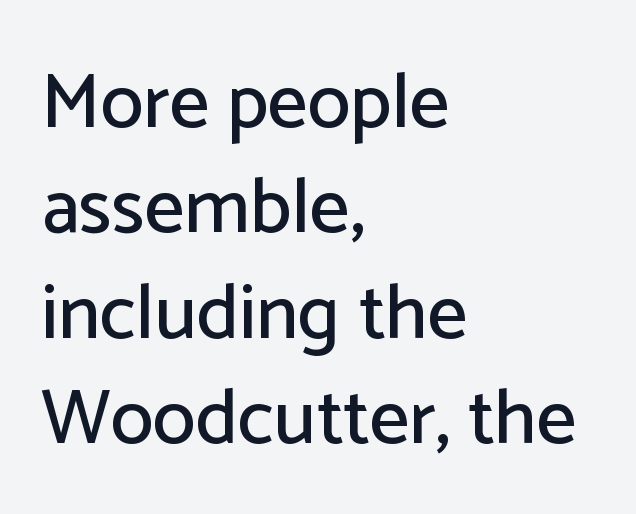
Q: Is the text italic (slanted)? A: No, it is upright.
Q: Is the typeface a serif or a sans-serif typeface? A: Sans-serif.
Q: Is the text underlined? A: No.
Q: How is the paragraph aligned? A: Left-aligned.
Q: Is the spacing between letters normal or unusually wide? A: Normal.
Q: Is the spacing between lines tight, normal or loose? A: Normal.
Q: Width (condensed, normal, or wide)? A: Normal.
Q: Stroke contrast? A: Low.
Q: x-height? A: Medium.
Q: Monospaced? A: No.
